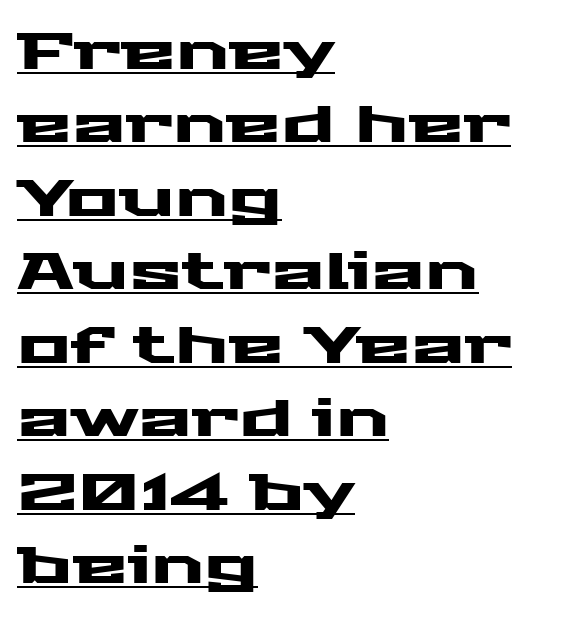
The glyphs in this specimen are sans serif. Line starts are locked; line ends wander. Regular leading. Descenders here cross a horizontal rule under the line. Between one letter and the next there's only the usual sliver of space. Ascenders rise straight up at ninety degrees.
